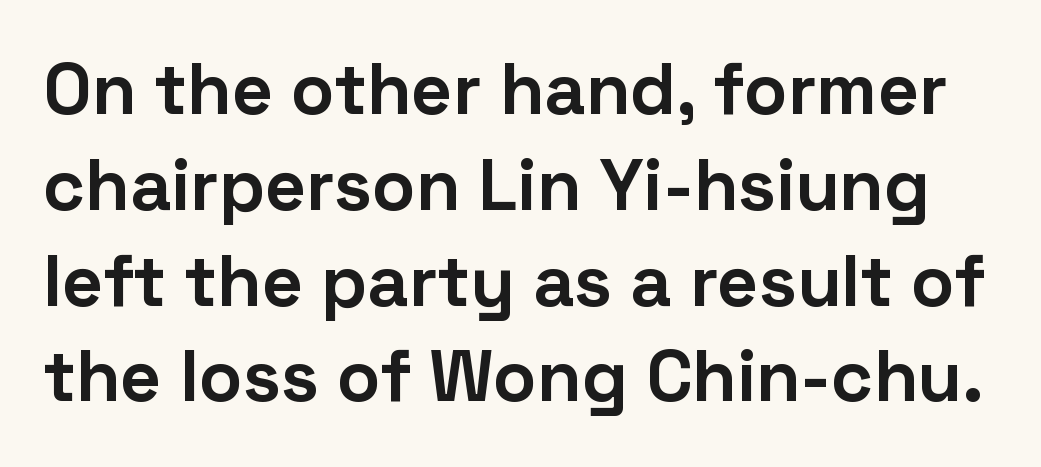
{"serif": "no", "italic": "no", "bold": "yes", "weight": "bold", "width": "normal", "stroke_contrast": "low", "x_height": "medium", "monospaced": "no", "underline": "no", "line_spacing": "normal", "line_spacing_ratio": 1.33, "letter_spacing": "normal", "letter_spacing_em": 0.0, "glyph_px": 72}
